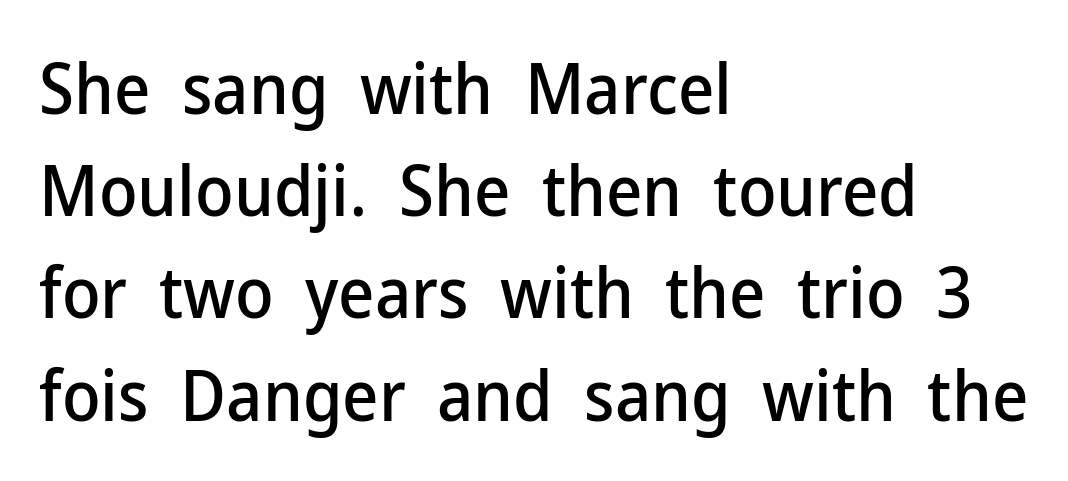
The image shows 70 px sans-serif type, upright; set left-aligned, normal line spacing (1.46x), normal letter spacing, not underlined; low stroke contrast and a medium x-height.
